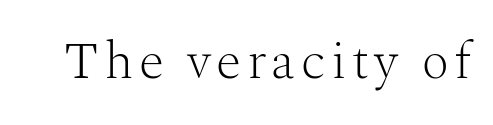
Q: Is the text bold? A: No.
Q: Is the text italic (slanted)? A: No, it is upright.
Q: Is the typeface a serif or a sans-serif typeface? A: Serif.
Q: Is the text underlined? A: No.
Q: Width (condensed, normal, or wide)? A: Normal.
Q: Stroke contrast? A: Medium.
Q: x-height? A: Medium.
Q: Monospaced? A: No.
